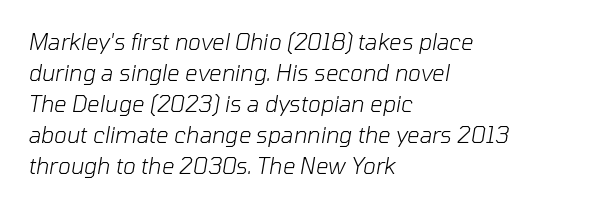
{"italic": "yes", "lean": "right", "slant_degrees": 10, "bold": "no", "underline": "no", "align": "left", "line_spacing": "normal", "line_spacing_ratio": 1.41, "letter_spacing": "normal", "letter_spacing_em": 0.0, "glyph_px": 22}
